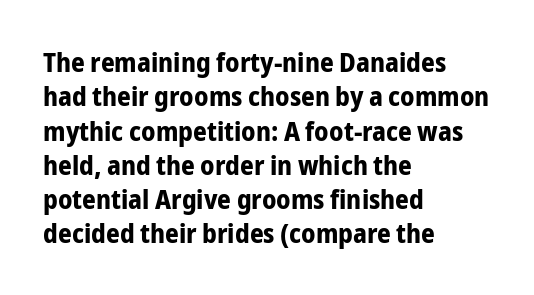
The image shows 27 px bold type, upright; set left-aligned, normal line spacing (1.27x), normal letter spacing, not underlined.
